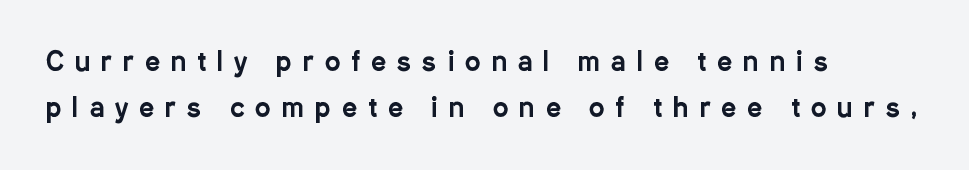
Underline: absent. Short and long lines alike share a common starting point at left. Tracking here is generous; glyphs stand well apart from one another. Posture: upright roman.
